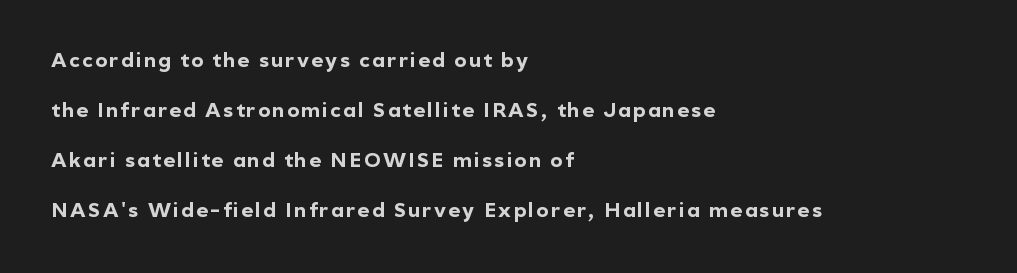
Q: Is the text bold? A: Yes.
Q: Is the text italic (slanted)? A: No, it is upright.
Q: Is the text underlined? A: No.
Q: How is the paragraph aligned? A: Left-aligned.
Q: Is the spacing between lines tight, normal or loose? A: Loose.
